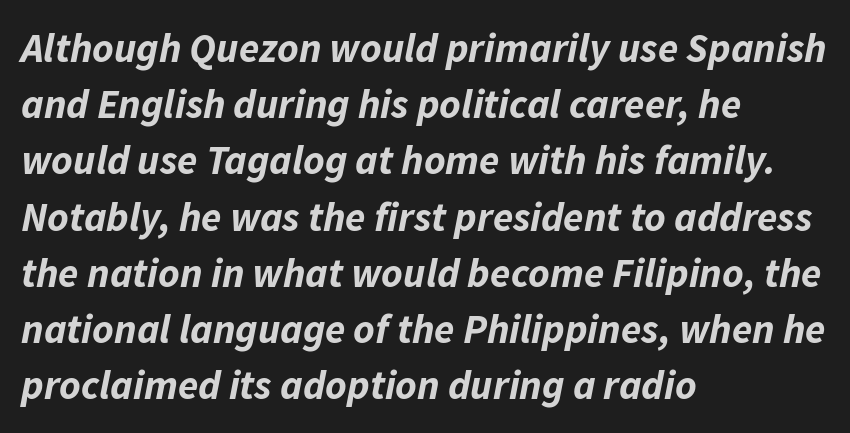
The axis of the letterforms is tilted away from vertical. Honestly, the row spacing looks completely unremarkable. Its strokes are broad and dark, the hallmark of bold type. Only glyphs here, with clear space below each row. The tracking reads as untouched default to a designer's eye. These lines are rendered in a variable-pitch font.
